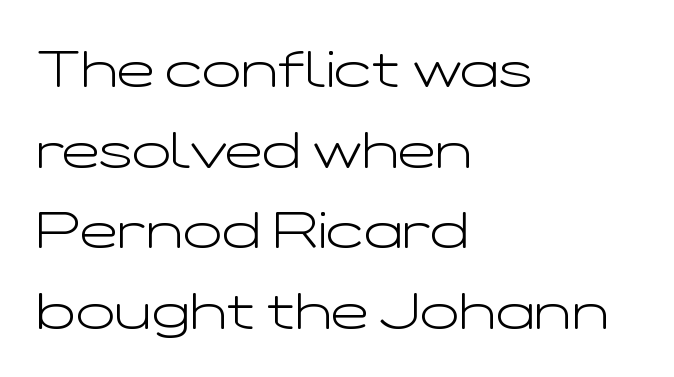
The image shows 51 px light, wide sans-serif type, upright; set left-aligned, normal line spacing (1.58x), normal letter spacing, not underlined; low stroke contrast and a medium x-height.
